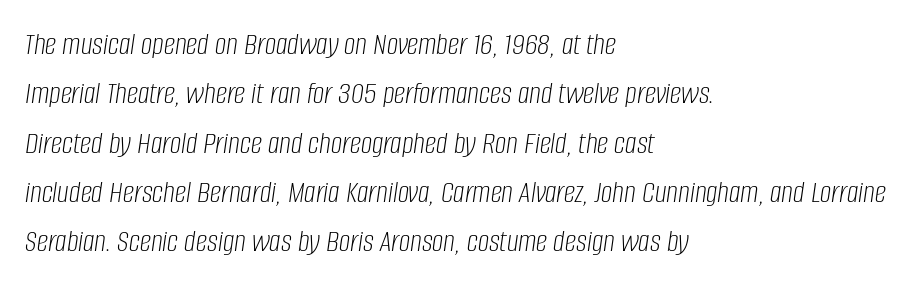
The weight would be labelled regular, book, light, or lighter still. Do the characters align in a grid? No, the font is proportional. This sample uses an oblique cut, with every glyph tilted off the vertical. These lines sit exactly where default settings would place them. Check under the words: just untouched page. Left-aligned paragraph, ragged on the right.
